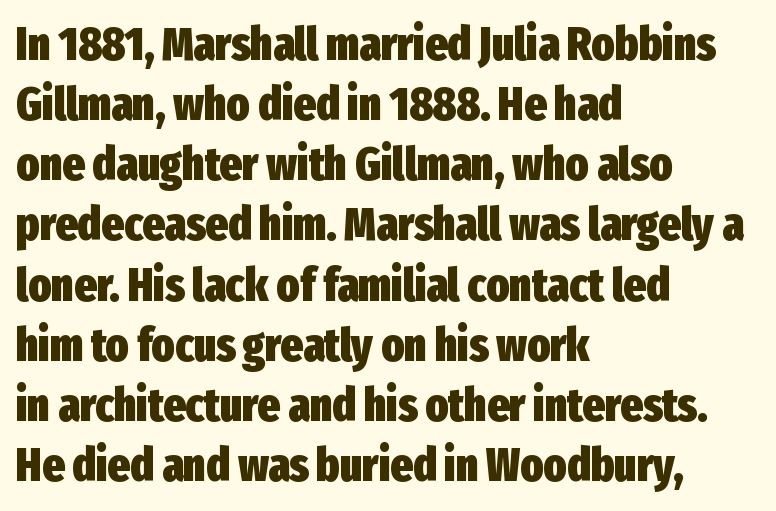
The image shows 47 px heavy, condensed sans-serif type, upright; set left-aligned, normal line spacing (1.28x), normal letter spacing, not underlined; low stroke contrast and a medium x-height.
